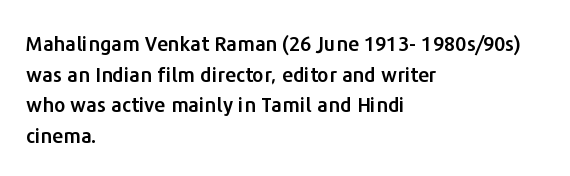
{"italic": "no", "underline": "no", "align": "left", "line_spacing": "normal", "line_spacing_ratio": 1.53, "letter_spacing": "normal", "letter_spacing_em": 0.0, "glyph_px": 20}
